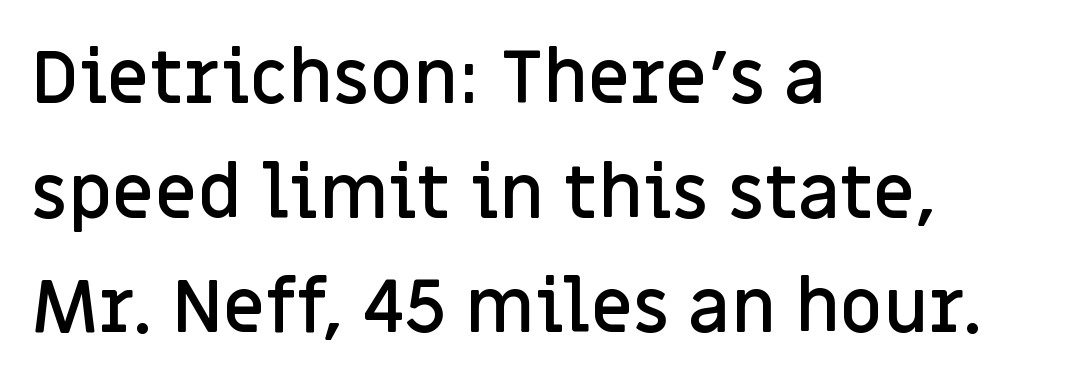
{"serif": "no", "italic": "no", "bold": "semi", "weight": "semibold", "width": "normal", "stroke_contrast": "low", "x_height": "large", "monospaced": "no", "underline": "no", "align": "left", "line_spacing": "normal", "line_spacing_ratio": 1.55, "letter_spacing": "normal", "letter_spacing_em": 0.0, "glyph_px": 74}
